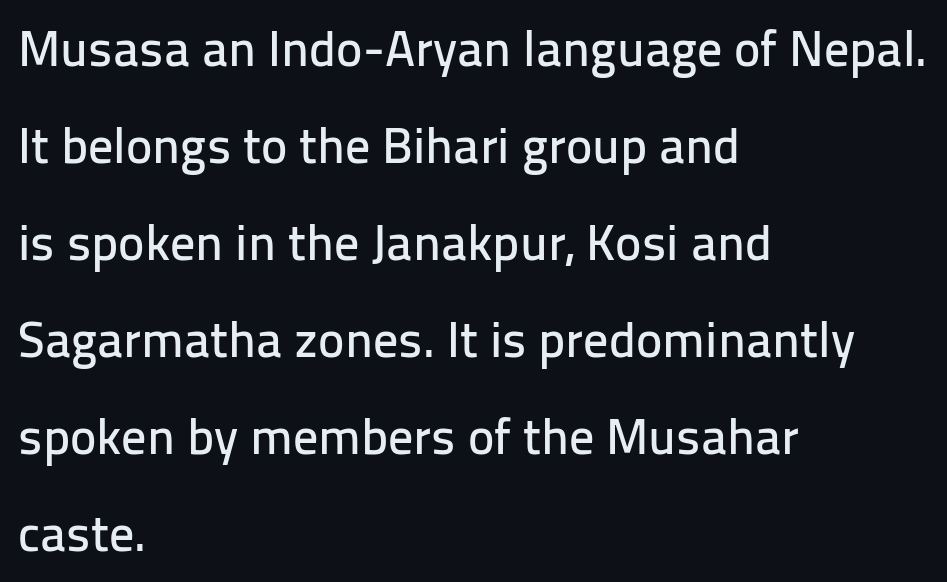
The image shows 50 px sans-serif type, upright; set left-aligned, loose line spacing (1.94x), normal letter spacing, not underlined; low stroke contrast and a medium x-height.
